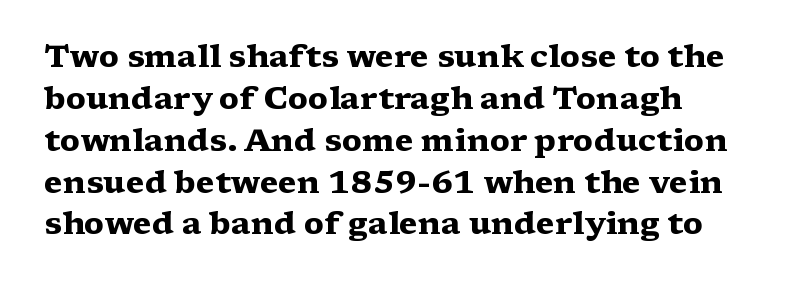
{"serif": "yes", "italic": "no", "bold": "yes", "weight": "heavy", "width": "wide", "stroke_contrast": "medium", "x_height": "medium", "monospaced": "no", "underline": "no", "line_spacing": "normal", "line_spacing_ratio": 1.35, "letter_spacing": "normal", "letter_spacing_em": 0.0, "glyph_px": 31}
